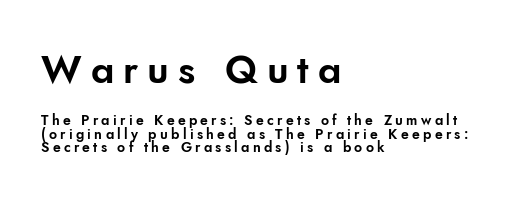
The vertical gap from one line to the next is small. Beneath every word, the page is bare. A classic flush-left, rag-right setting is used for this passage. Characters follow at a spacing far wider than the type designer built in. Is this a fixed-width face? No — the glyphs have proportional, varying widths. It's the straight-up-and-down kind of type.
